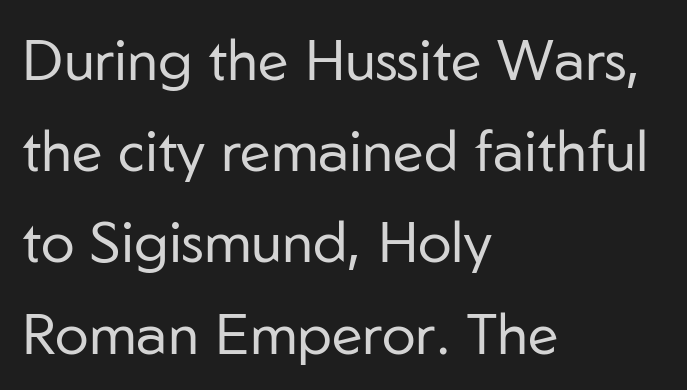
Q: Is the text bold? A: No.
Q: Is the text italic (slanted)? A: No, it is upright.
Q: Is the typeface a serif or a sans-serif typeface? A: Sans-serif.
Q: Is the text underlined? A: No.
Q: How is the paragraph aligned? A: Left-aligned.
Q: Is the spacing between letters normal or unusually wide? A: Normal.
Q: Is the spacing between lines tight, normal or loose? A: Normal.
Q: Width (condensed, normal, or wide)? A: Normal.
Q: Stroke contrast? A: Low.
Q: x-height? A: Medium.
Q: Monospaced? A: No.
